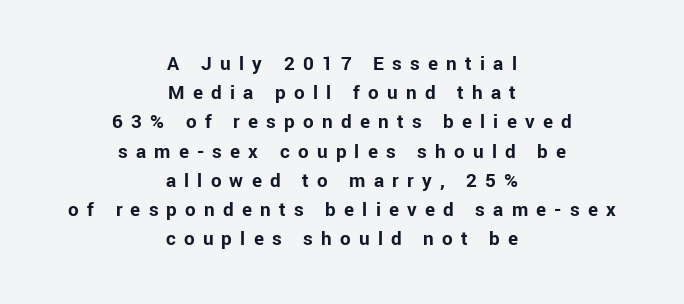
Q: Is the text bold? A: Yes.
Q: Is the text italic (slanted)? A: No, it is upright.
Q: Is the text underlined? A: No.
Q: How is the paragraph aligned? A: Centered.
Q: Is the spacing between letters normal or unusually wide? A: Unusually wide.
Q: Is the spacing between lines tight, normal or loose? A: Normal.
